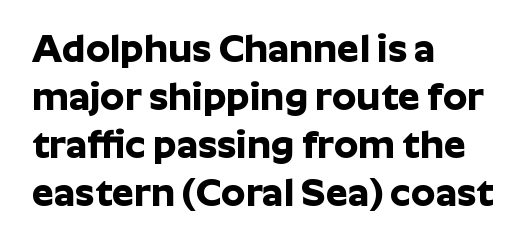
Has an underline been added? It has not. This sample has the flowing, uneven cadence of proportional lettering. Designer's note — italics off, roman on. Students, this is bold: see how much ink each stroke carries. Look at the bottom of the vertical strokes: they stop flat, with no serifs. The compositor pushed each line to the left boundary.
